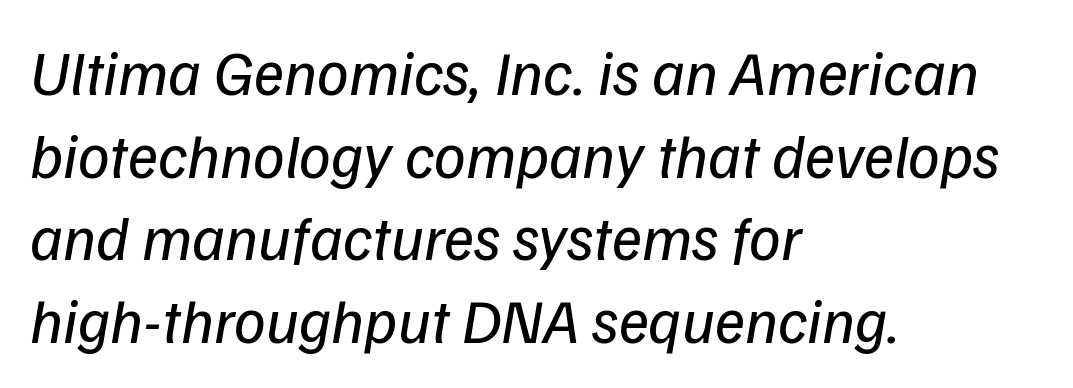
These lines are set flush left with a ragged right edge. Standard letterfit; no display-style spreading of the glyphs. A typesetter would label this face a sans. Check the space under the baseline: it is left empty. No extra ink here — the face is not bold.
